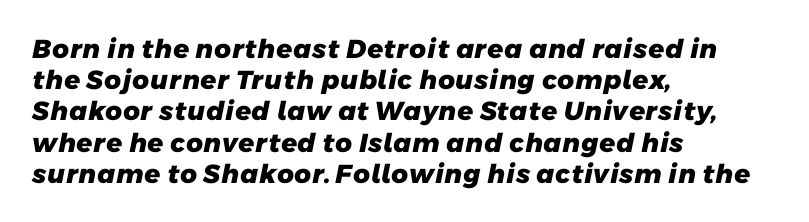
Letters rest on an invisible, unmarked baseline. This sample uses plain, unmodified letter spacing. Students, this is bold: see how much ink each stroke carries. Every row of glyphs begins at an identical x-position on the left.
